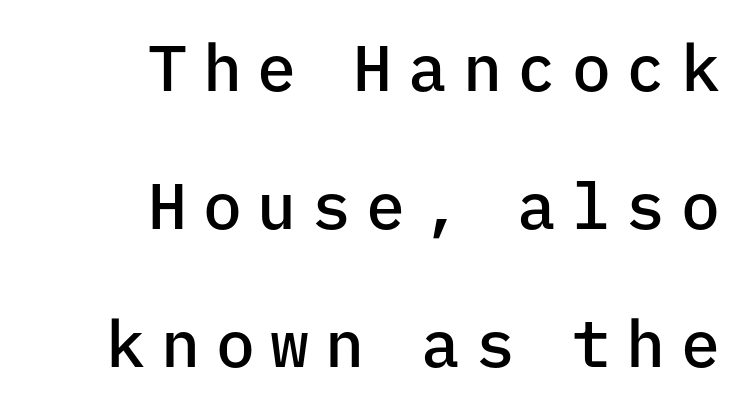
This rendering employs a face without finishing strokes, i.e., a sans-serif. Here the glyphs are tracked loosely, breaking word shapes into spaced letters. Underlining? Definitely not there. Does the copy run flush right? Yes — the right margin is perfectly even. The axis of the letterforms is exactly vertical.
